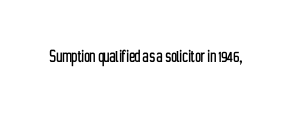
These lines keep a tight, regular rhythm from letter to letter. Unmarked baselines from the first word to the last. Italic: no, the glyphs are upright roman.
